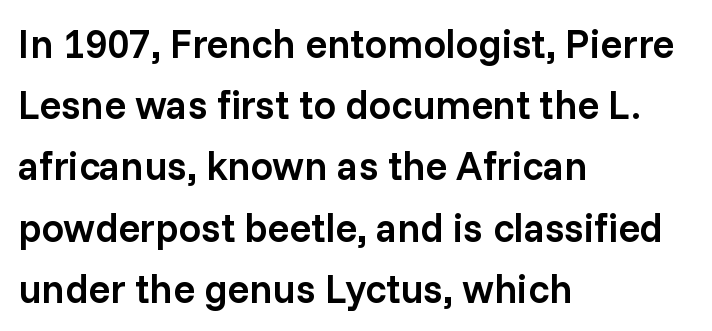
Q: Is the text bold? A: Semi-bold.
Q: Is the text italic (slanted)? A: No, it is upright.
Q: Is the typeface a serif or a sans-serif typeface? A: Sans-serif.
Q: Is the text underlined? A: No.
Q: How is the paragraph aligned? A: Left-aligned.
Q: Is the spacing between letters normal or unusually wide? A: Normal.
Q: Is the spacing between lines tight, normal or loose? A: Normal.
Q: Width (condensed, normal, or wide)? A: Normal.
Q: Stroke contrast? A: Low.
Q: x-height? A: Medium.
Q: Monospaced? A: No.
